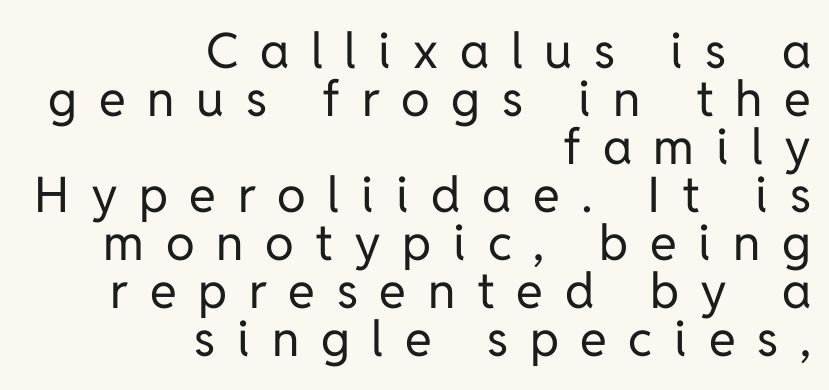
The image shows 49 px regular-weight sans-serif type, upright; set right-aligned, tight line spacing (0.98x), unusually wide letter spacing (+0.44 em), not underlined; low stroke contrast and a medium x-height.
